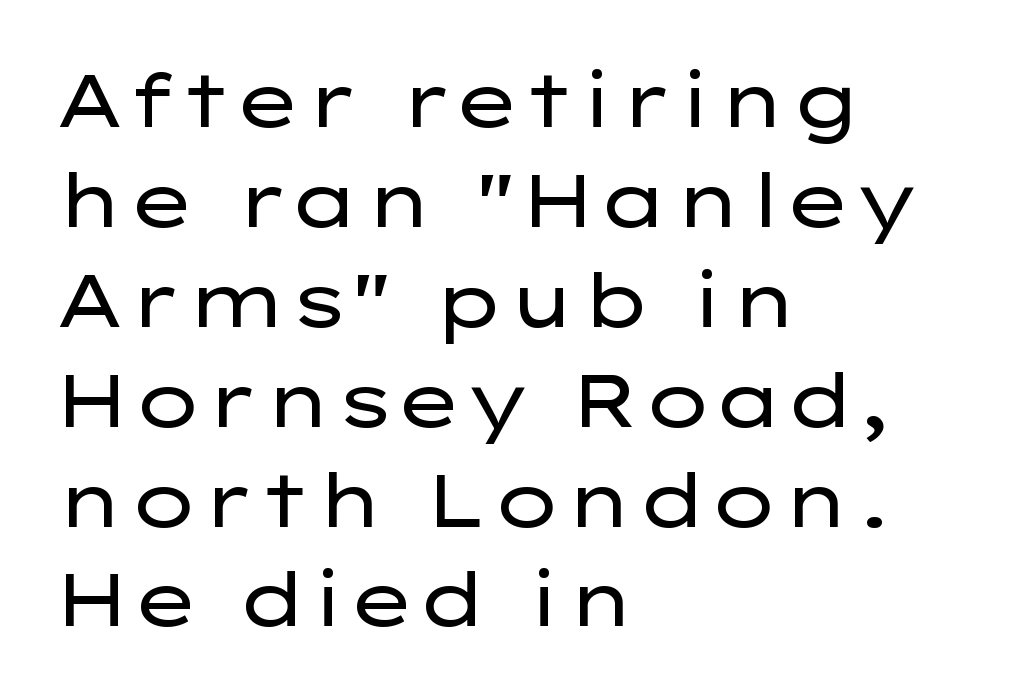
The image shows 74 px regular-weight, wide sans-serif type, upright; set left-aligned, normal line spacing (1.35x), normal letter spacing, not underlined; low stroke contrast and a medium x-height.
